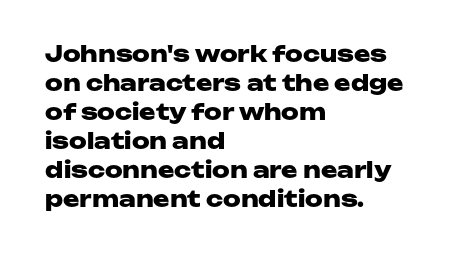
Q: Is the text bold? A: Yes.
Q: Is the text italic (slanted)? A: No, it is upright.
Q: Is the text underlined? A: No.
Q: How is the paragraph aligned? A: Left-aligned.
Q: Is the spacing between letters normal or unusually wide? A: Normal.
Q: Is the spacing between lines tight, normal or loose? A: Normal.
